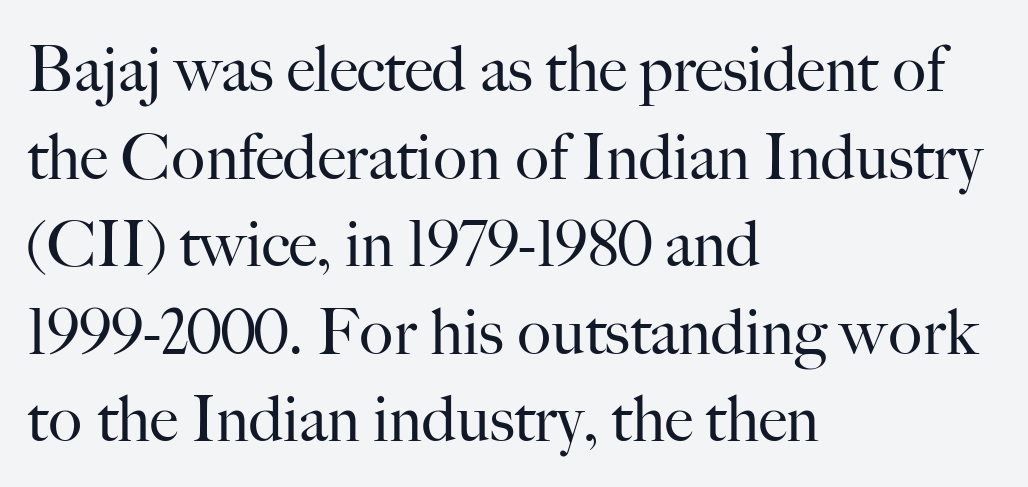
The compositor pushed each line to the left boundary. These lines sit exactly where default settings would place them. The face used here is proportionally spaced, like ordinary book or web type. The font's upright variant was chosen for this text. Summary of weight: not heavy and not bold.
